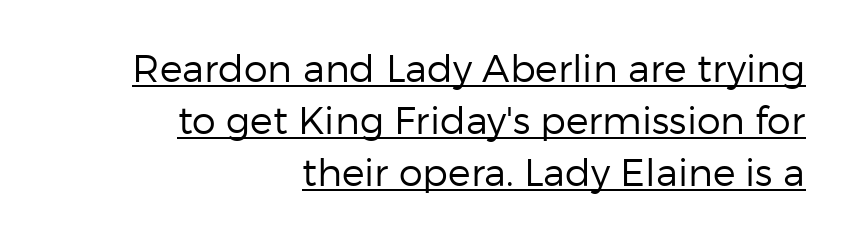
Q: Is the text bold? A: No.
Q: Is the text italic (slanted)? A: No, it is upright.
Q: Is the typeface a serif or a sans-serif typeface? A: Sans-serif.
Q: Is the text underlined? A: Yes.
Q: How is the paragraph aligned? A: Right-aligned.
Q: Is the spacing between letters normal or unusually wide? A: Normal.
Q: Is the spacing between lines tight, normal or loose? A: Normal.
Q: Width (condensed, normal, or wide)? A: Normal.
Q: Stroke contrast? A: Low.
Q: x-height? A: Medium.
Q: Monospaced? A: No.
